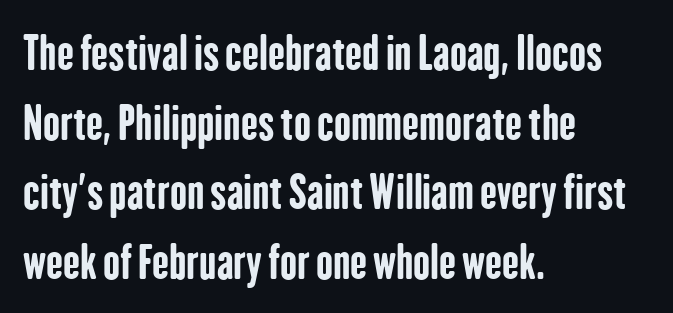
Q: Is the text bold? A: Yes.
Q: Is the text italic (slanted)? A: No, it is upright.
Q: Is the typeface a serif or a sans-serif typeface? A: Sans-serif.
Q: Is the text underlined? A: No.
Q: How is the paragraph aligned? A: Left-aligned.
Q: Is the spacing between letters normal or unusually wide? A: Normal.
Q: Is the spacing between lines tight, normal or loose? A: Normal.
Q: Width (condensed, normal, or wide)? A: Condensed.
Q: Stroke contrast? A: Low.
Q: x-height? A: Medium.
Q: Monospaced? A: No.
